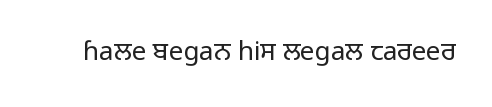
{"italic": "no", "bold": "no", "underline": "no", "letter_spacing": "normal", "letter_spacing_em": 0.0, "glyph_px": 26}
